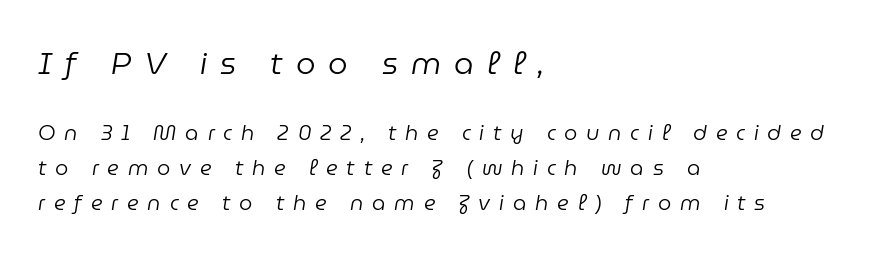
The image shows 31 px regular-weight type, italic (leaning right); set left-aligned, normal line spacing (1.68x), unusually wide letter spacing (+0.42 em), not underlined; the first (top) block is 1.48x larger; low stroke contrast and a medium x-height.
